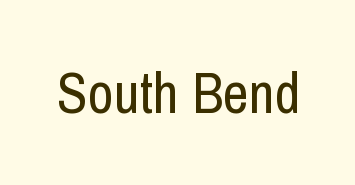
Q: Is the text bold? A: No.
Q: Is the text italic (slanted)? A: No, it is upright.
Q: Is the typeface a serif or a sans-serif typeface? A: Sans-serif.
Q: Is the text underlined? A: No.
Q: Is the spacing between letters normal or unusually wide? A: Normal.
Q: Width (condensed, normal, or wide)? A: Condensed.
Q: Stroke contrast? A: Low.
Q: x-height? A: Medium.
Q: Monospaced? A: No.
